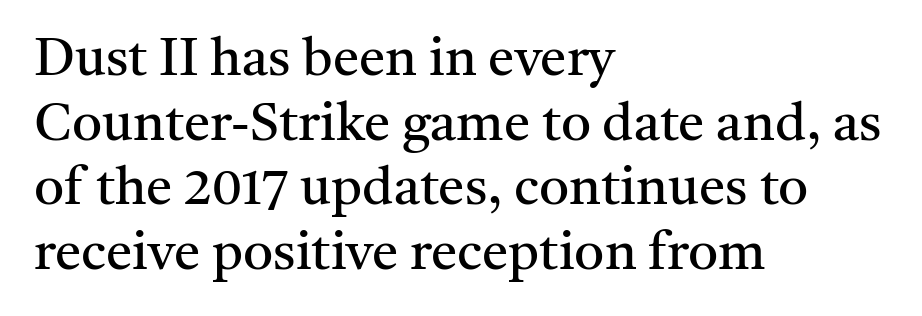
Q: Is the text bold? A: No.
Q: Is the text italic (slanted)? A: No, it is upright.
Q: Is the typeface a serif or a sans-serif typeface? A: Serif.
Q: Is the text underlined? A: No.
Q: How is the paragraph aligned? A: Left-aligned.
Q: Is the spacing between letters normal or unusually wide? A: Normal.
Q: Width (condensed, normal, or wide)? A: Normal.
Q: Stroke contrast? A: Medium.
Q: x-height? A: Medium.
Q: Monospaced? A: No.
